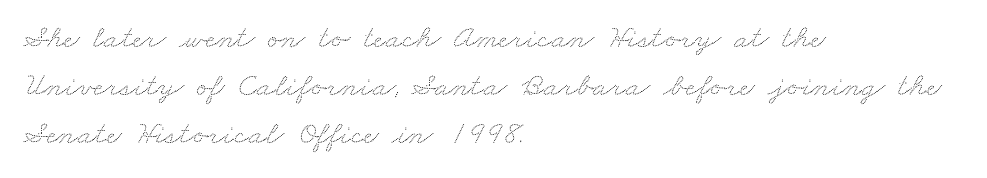
{"width": "wide", "stroke_contrast": "low", "x_height": "small", "monospaced": "no", "underline": "no", "align": "left", "line_spacing": "normal", "line_spacing_ratio": 1.45, "letter_spacing": "normal", "letter_spacing_em": 0.0, "glyph_px": 33}
